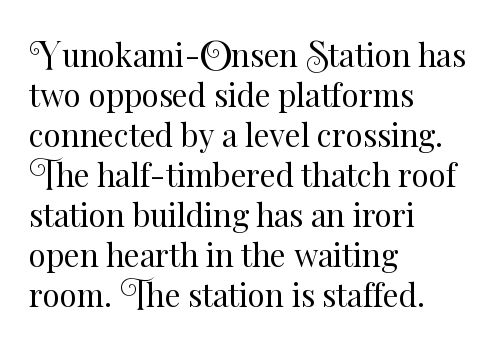
The axis of the letterforms is exactly vertical. The gap between lines stays unmarked. Heft: none added — not bold. Nobody touched the tracking dial on this one.
